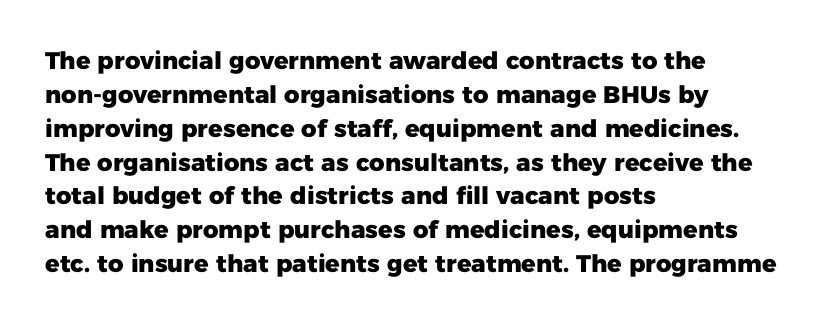
The image shows 24 px bold type, upright; set left-aligned, normal line spacing (1.41x), normal letter spacing, not underlined.
